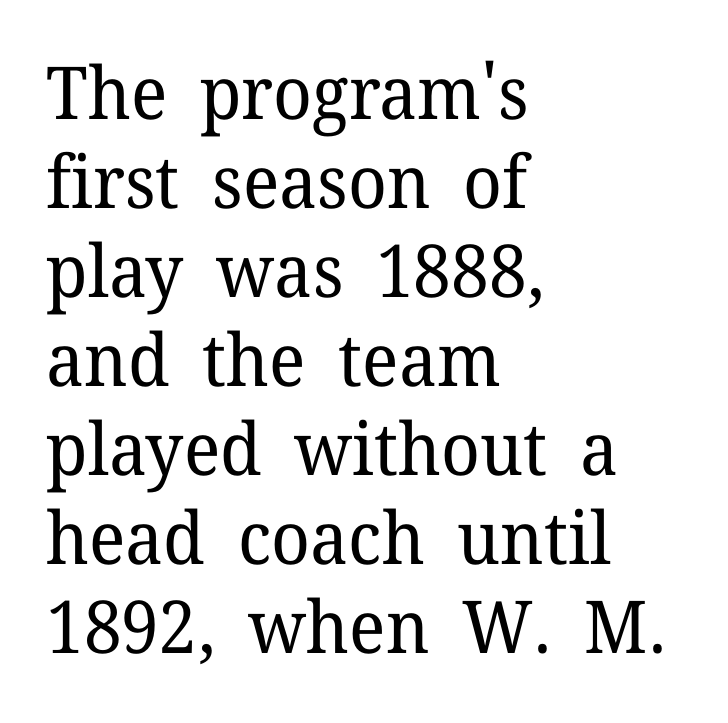
A typesetter would mark this as roman, not italic. Compared with a typical body face, this is equally light or lighter still. Between one letter and the next there's only the usual sliver of space. The passage shown is not underscored anywhere.
